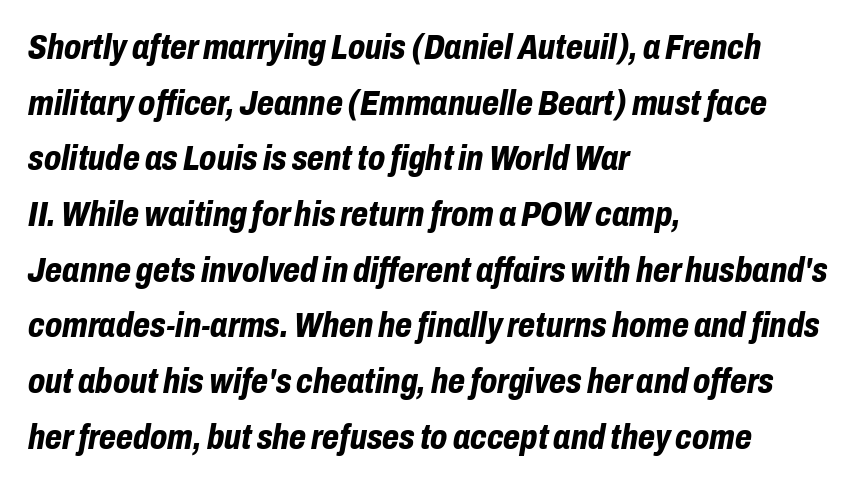
Designer's note — italics engaged. This sample is left-justified, so line endings fall wherever the words run out. Compared with an ordinary text face, these strokes are far heavier — a full bold. No word sits above an underline.
